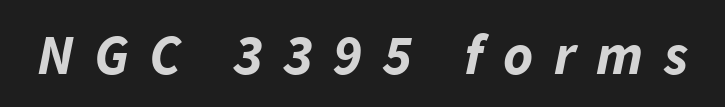
The image shows 57 px bold type, italic (leaning right); set unusually wide letter spacing (+0.36 em), not underlined; low stroke contrast and a medium x-height.
